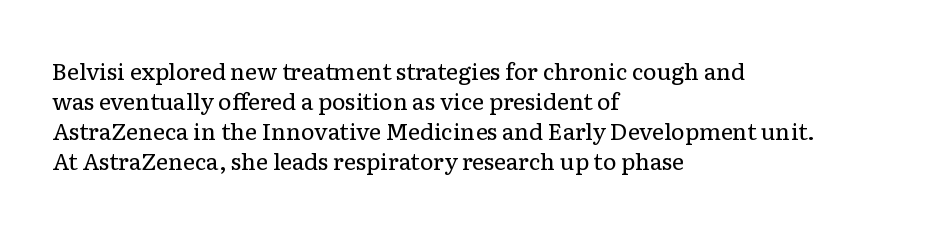
Q: Is the text bold? A: No.
Q: Is the text italic (slanted)? A: No, it is upright.
Q: Is the text underlined? A: No.
Q: How is the paragraph aligned? A: Left-aligned.
Q: Is the spacing between letters normal or unusually wide? A: Normal.
Q: Is the spacing between lines tight, normal or loose? A: Normal.
